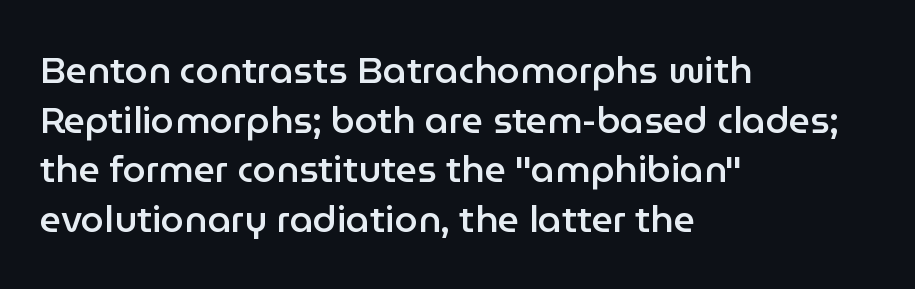
Q: Is the text bold? A: Semi-bold.
Q: Is the text italic (slanted)? A: No, it is upright.
Q: Is the typeface a serif or a sans-serif typeface? A: Sans-serif.
Q: Is the text underlined? A: No.
Q: How is the paragraph aligned? A: Left-aligned.
Q: Is the spacing between letters normal or unusually wide? A: Normal.
Q: Is the spacing between lines tight, normal or loose? A: Normal.
Q: Width (condensed, normal, or wide)? A: Normal.
Q: Stroke contrast? A: Low.
Q: x-height? A: Medium.
Q: Monospaced? A: No.
